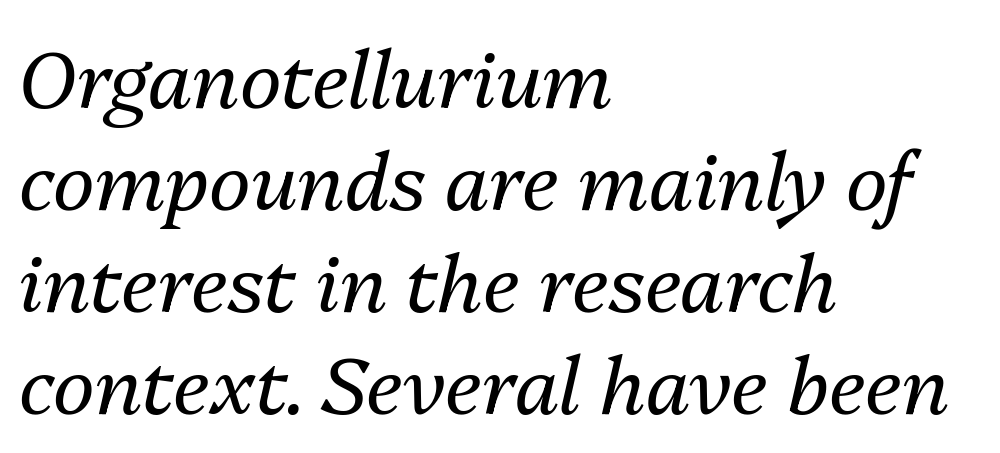
Q: Is the text bold? A: No.
Q: Is the text italic (slanted)? A: Yes, it leans right by about 13 degrees.
Q: Is the text underlined? A: No.
Q: How is the paragraph aligned? A: Left-aligned.
Q: Is the spacing between letters normal or unusually wide? A: Normal.
Q: Is the spacing between lines tight, normal or loose? A: Normal.
Q: Width (condensed, normal, or wide)? A: Normal.
Q: Stroke contrast? A: Medium.
Q: x-height? A: Medium.
Q: Monospaced? A: No.
